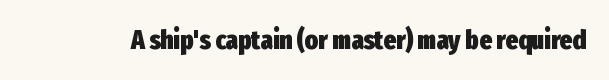
What stands out about the letter spacing? Nothing — it is the standard amount. No italicization has been applied; the sample stays upright. The gap between lines stays unmarked. Thick stems and heavy bowls — unmistakably bold.
